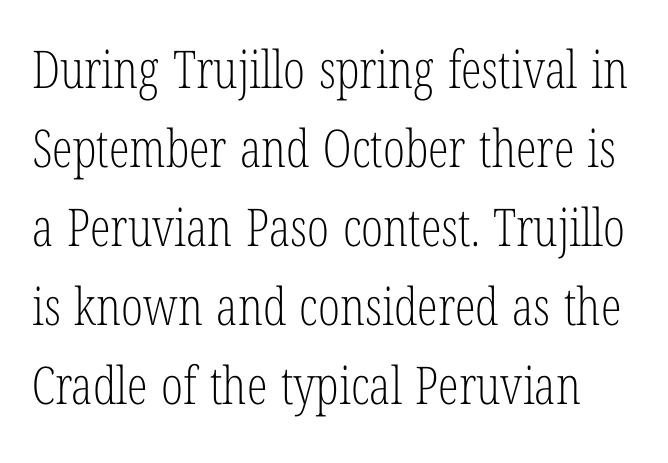
{"serif": "yes", "italic": "no", "bold": "no", "weight": "light", "width": "condensed", "stroke_contrast": "low", "x_height": "medium", "monospaced": "no", "underline": "no", "line_spacing": "normal", "line_spacing_ratio": 1.52, "letter_spacing": "normal", "letter_spacing_em": 0.0, "glyph_px": 52}
